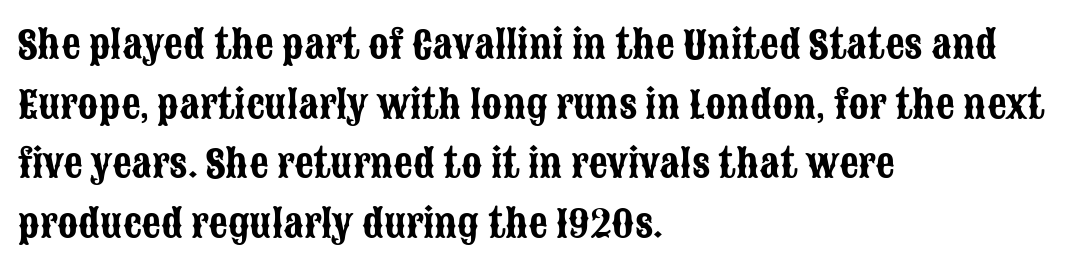
The image shows 38 px condensed sans-serif type, upright; set left-aligned, normal line spacing (1.57x), normal letter spacing, not underlined; low stroke contrast and a large x-height.
